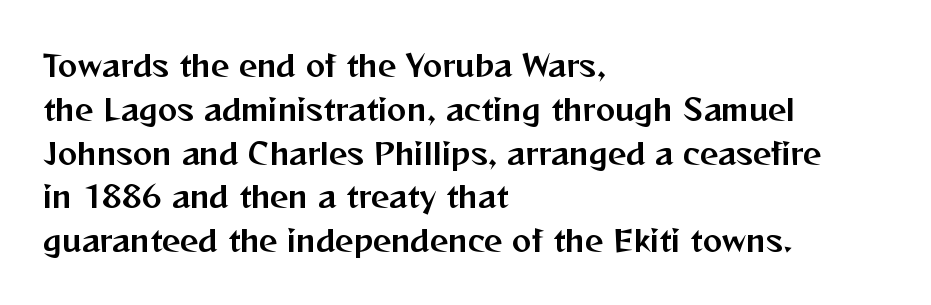
{"serif": "no", "italic": "no", "width": "normal", "stroke_contrast": "medium", "x_height": "medium", "monospaced": "no", "underline": "no", "align": "left", "line_spacing": "normal", "line_spacing_ratio": 1.51, "letter_spacing": "normal", "letter_spacing_em": 0.0, "glyph_px": 29}
